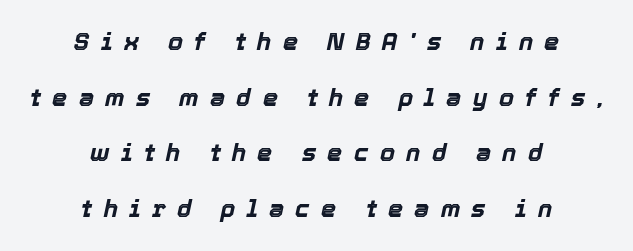
The image shows 24 px bold type, italic (leaning right); set centered, loose line spacing (2.32x), unusually wide letter spacing (+0.47 em), not underlined.
